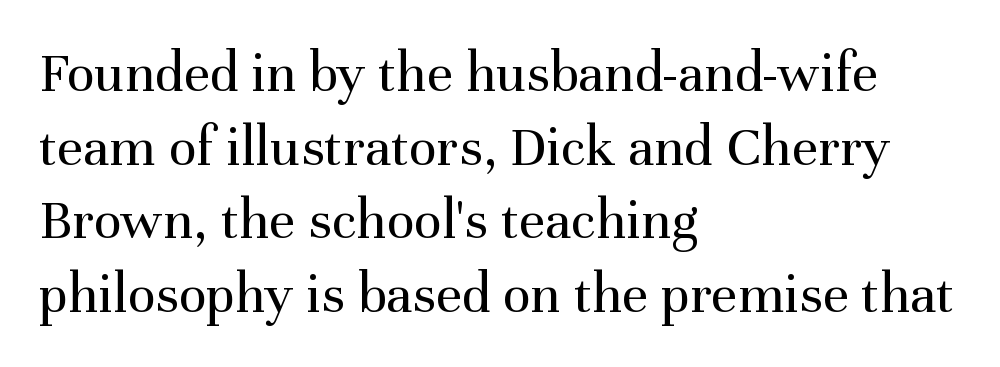
Q: Is the text bold? A: No.
Q: Is the text italic (slanted)? A: No, it is upright.
Q: Is the typeface a serif or a sans-serif typeface? A: Serif.
Q: Is the text underlined? A: No.
Q: How is the paragraph aligned? A: Left-aligned.
Q: Is the spacing between letters normal or unusually wide? A: Normal.
Q: Is the spacing between lines tight, normal or loose? A: Normal.
Q: Width (condensed, normal, or wide)? A: Normal.
Q: Stroke contrast? A: Medium.
Q: x-height? A: Medium.
Q: Monospaced? A: No.
